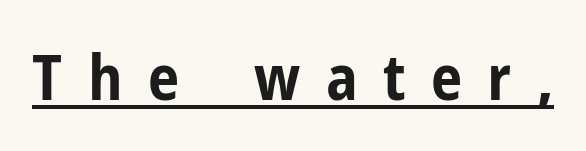
Q: Is the text bold? A: Yes.
Q: Is the text italic (slanted)? A: No, it is upright.
Q: Is the typeface a serif or a sans-serif typeface? A: Sans-serif.
Q: Is the text underlined? A: Yes.
Q: Is the spacing between letters normal or unusually wide? A: Unusually wide.
Q: Width (condensed, normal, or wide)? A: Condensed.
Q: Stroke contrast? A: Low.
Q: x-height? A: Medium.
Q: Monospaced? A: No.
